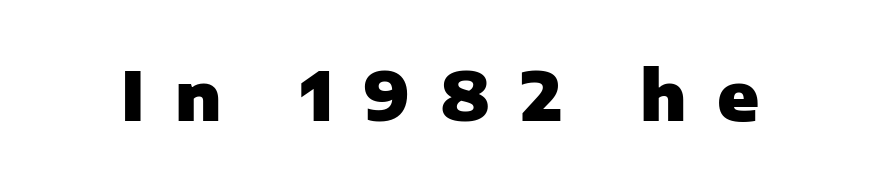
As a designer I'd log this as weight 700, bold. In terms of posture, this sample is upright. The horizontal fit of the characters is loose and conspicuously gappy. A clean baseline with only descenders dipping below it. This sample has the flowing, uneven cadence of proportional lettering.
